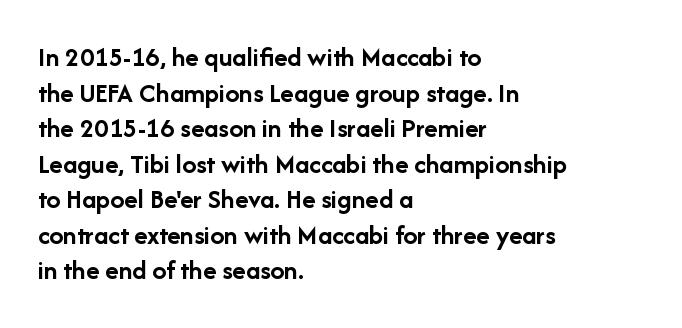
The image shows 28 px semibold sans-serif type, upright; set left-aligned, normal line spacing (1.27x), normal letter spacing, not underlined; low stroke contrast and a medium x-height.
